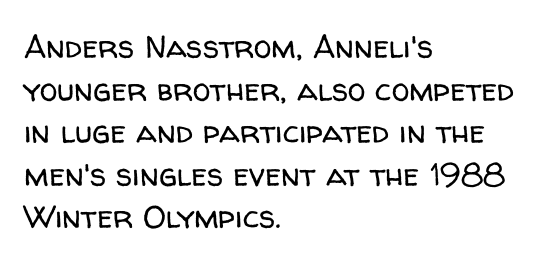
Looks like regular typesetting: each glyph gets only the width it needs. The font family rendered here belongs to the sans-serif group. Each stroke keeps to a modest, everyday thickness or less. Decoration check: the copy has no underline.
